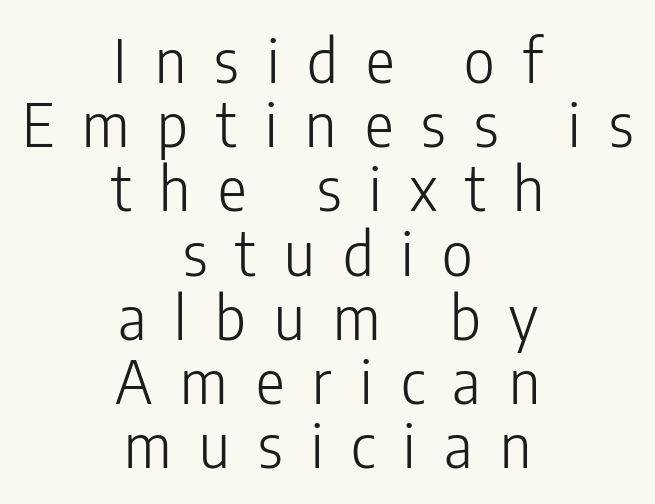
The letters carry no serifs — their stems end cleanly without finishing strokes. The space between consecutive lines is stingy. Between one letter and the next there's a generous, obvious gap. The type sits square on the baseline with zero lean.
